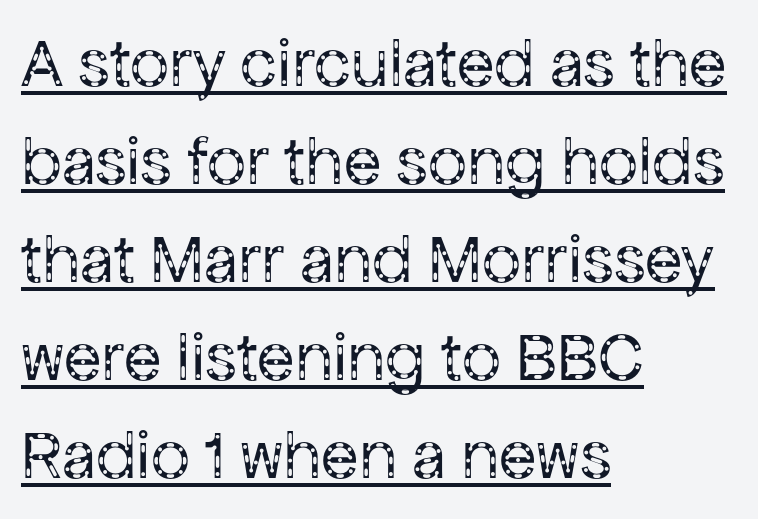
The typeface chosen for these lines omits serifs. Horizontally, the lines are justified to the leading edge only. This sample has the flowing, uneven cadence of proportional lettering. Here the glyphs are tracked normally, forming tight word shapes. What's the leading like? Ordinary, nothing unusual. Tall strokes in this sample are plumb rather than angled.
